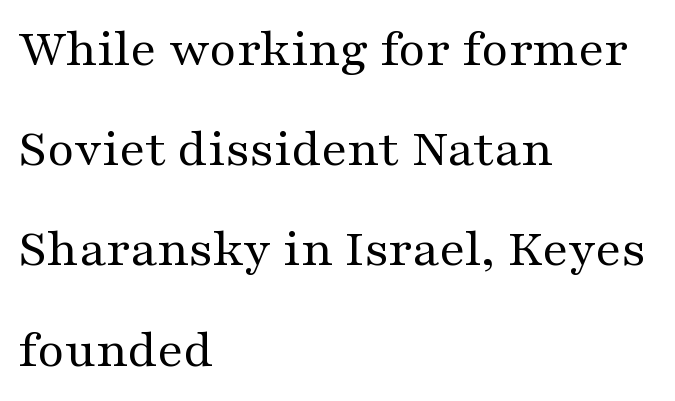
Q: Is the text bold? A: No.
Q: Is the text italic (slanted)? A: No, it is upright.
Q: Is the typeface a serif or a sans-serif typeface? A: Serif.
Q: Is the text underlined? A: No.
Q: How is the paragraph aligned? A: Left-aligned.
Q: Is the spacing between letters normal or unusually wide? A: Normal.
Q: Width (condensed, normal, or wide)? A: Wide.
Q: Stroke contrast? A: Medium.
Q: x-height? A: Medium.
Q: Monospaced? A: No.
